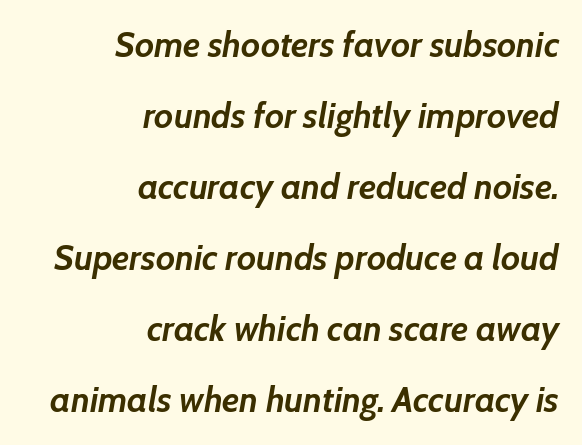
Clear beneath every line of the passage. Heavy-handed strokes throughout: this text is bold. The letters advance in unequal steps, a hallmark of proportional type. The ragged edge is on the left, which tells us the setting is flush right. The axis of the letterforms is tilted away from vertical. You could call the tracking neutral — neither tight nor loose.
